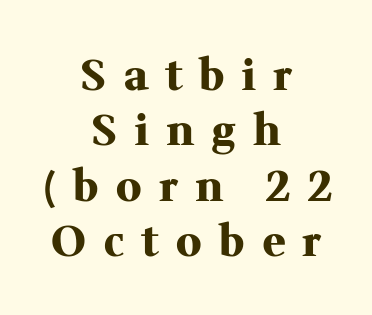
The image shows 42 px heavy serif type, upright; set centered, normal line spacing (1.32x), unusually wide letter spacing (+0.43 em), not underlined; medium stroke contrast and a medium x-height.
